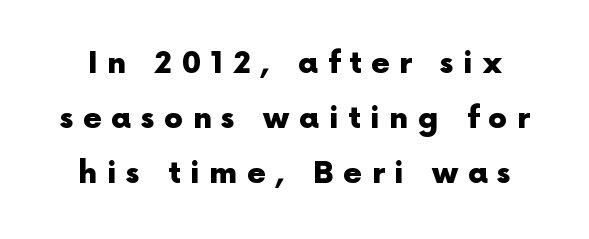
The image shows 30 px heavy sans-serif type, upright; set line spacing 1.84x, unusually wide letter spacing (+0.32 em), not underlined; a medium x-height.
